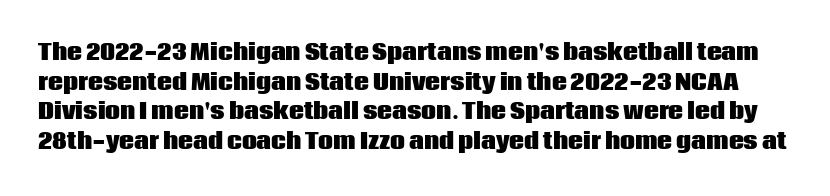
{"italic": "no", "bold": "yes", "underline": "no", "line_spacing": "normal", "line_spacing_ratio": 1.41, "letter_spacing": "normal", "letter_spacing_em": 0.0, "glyph_px": 21}
